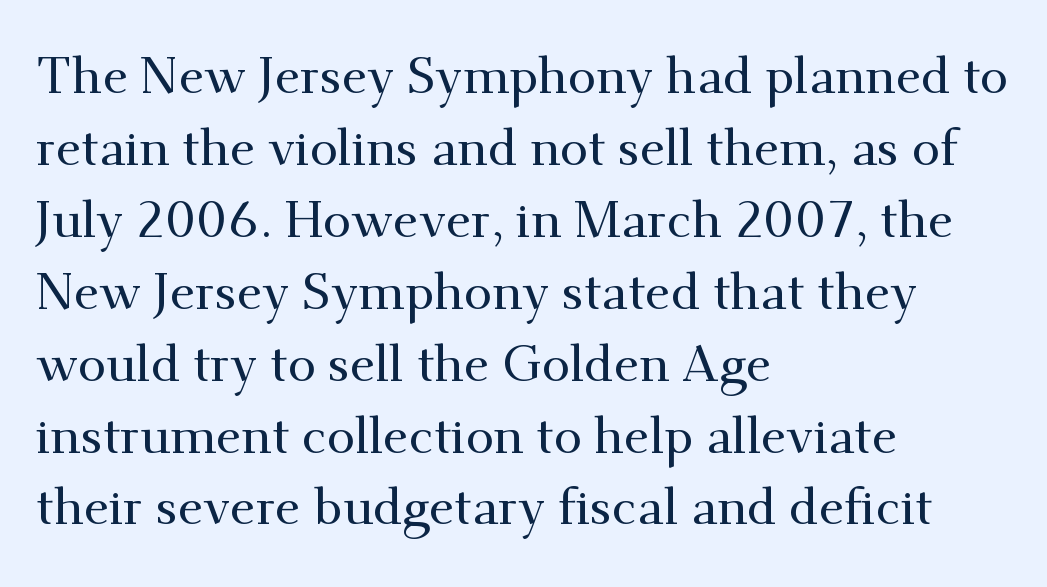
The image shows 51 px serif type, upright; set left-aligned, normal line spacing (1.41x), normal letter spacing, not underlined; medium stroke contrast and a small x-height.
